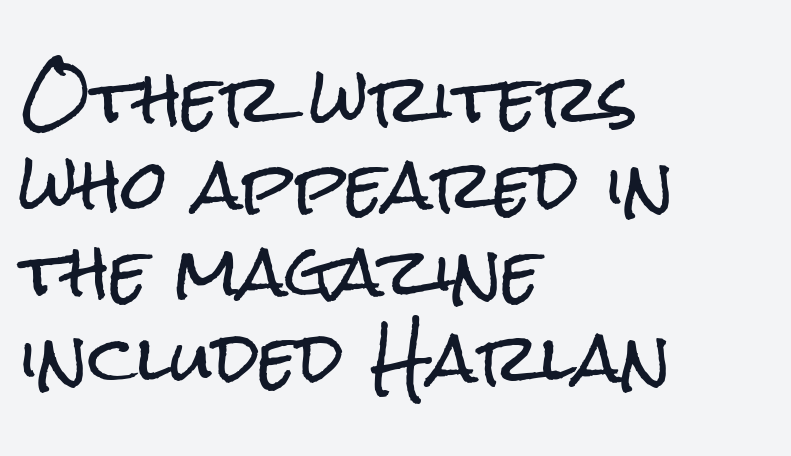
The image shows 66 px condensed sans-serif type, upright; set left-aligned, normal line spacing (1.31x), normal letter spacing, not underlined; low stroke contrast and a medium x-height.
